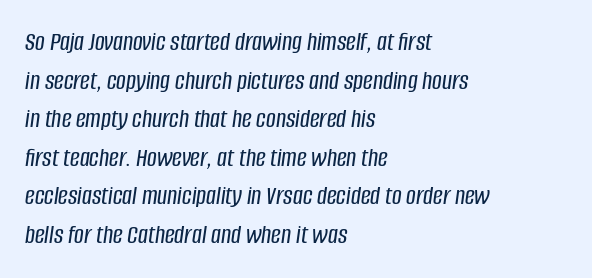
These lines are set flush left with a ragged right edge. Is there much room between lines? A standard amount, neither cramped nor airy. The text carries the slant typical of an italic or oblique font. Words appear dense and cohesive because spacing is normal. Check under the words: just untouched page.
